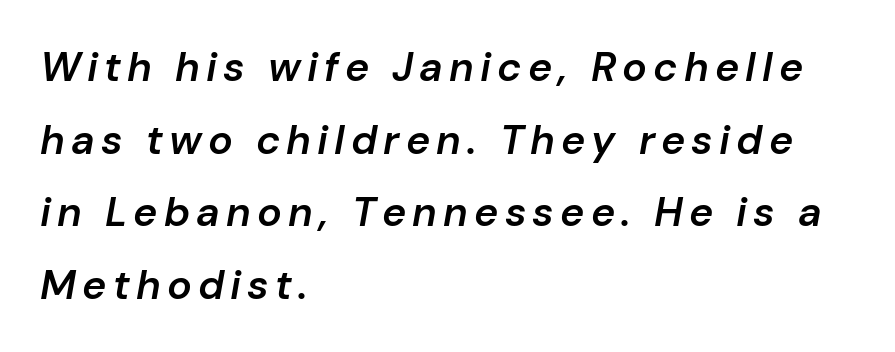
Q: Is the text bold? A: Semi-bold.
Q: Is the text italic (slanted)? A: Yes, it leans right by about 10 degrees.
Q: Is the text underlined? A: No.
Q: How is the paragraph aligned? A: Left-aligned.
Q: Width (condensed, normal, or wide)? A: Normal.
Q: Stroke contrast? A: Low.
Q: x-height? A: Medium.
Q: Monospaced? A: No.
